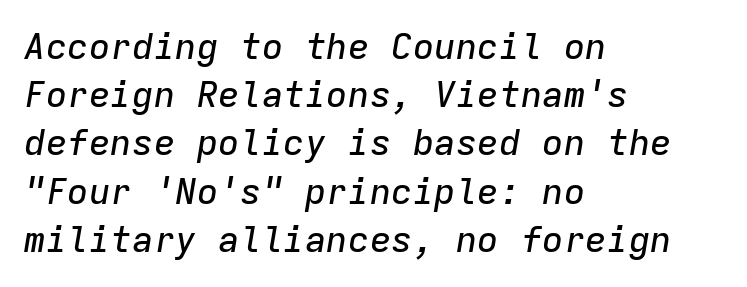
{"italic": "yes", "lean": "right", "slant_degrees": 9, "width": "normal", "stroke_contrast": "low", "x_height": "medium", "monospaced": "yes", "underline": "no", "align": "left", "line_spacing": "normal", "line_spacing_ratio": 1.34, "letter_spacing": "normal", "letter_spacing_em": 0.0, "glyph_px": 36}
